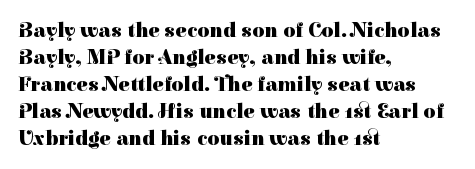
Q: Is the text bold? A: Yes.
Q: Is the text italic (slanted)? A: No, it is upright.
Q: Is the text underlined? A: No.
Q: How is the paragraph aligned? A: Left-aligned.
Q: Is the spacing between letters normal or unusually wide? A: Normal.
Q: Is the spacing between lines tight, normal or loose? A: Normal.
